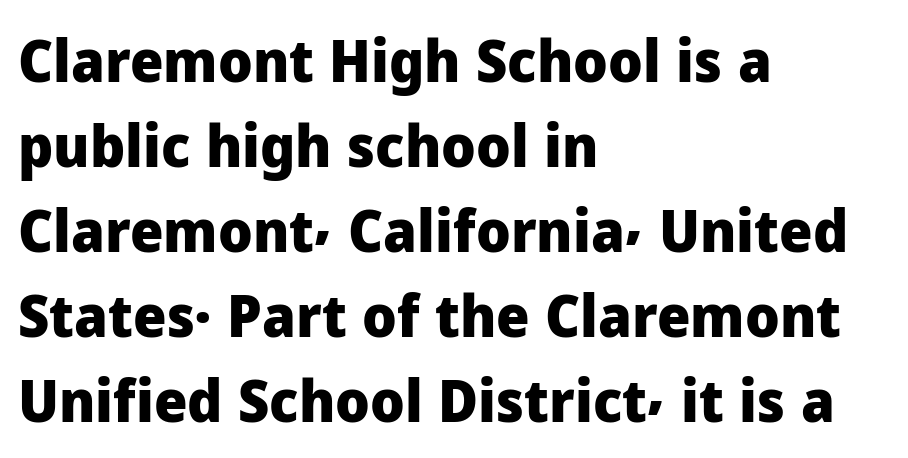
{"serif": "no", "italic": "no", "bold": "yes", "weight": "heavy", "width": "normal", "stroke_contrast": "low", "x_height": "medium", "monospaced": "no", "underline": "no", "align": "left", "line_spacing": "normal", "line_spacing_ratio": 1.44, "letter_spacing": "normal", "letter_spacing_em": 0.0, "glyph_px": 59}
